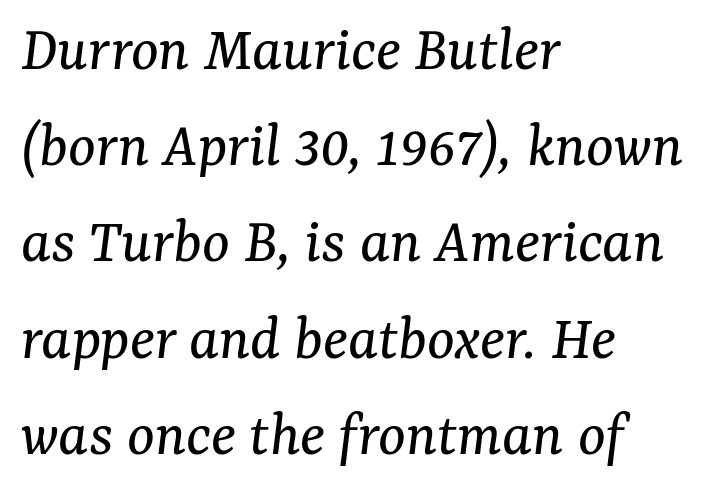
The image shows 65 px regular-weight serif type, italic (leaning right); set left-aligned, normal line spacing (1.48x), normal letter spacing, not underlined; medium stroke contrast and a medium x-height.
